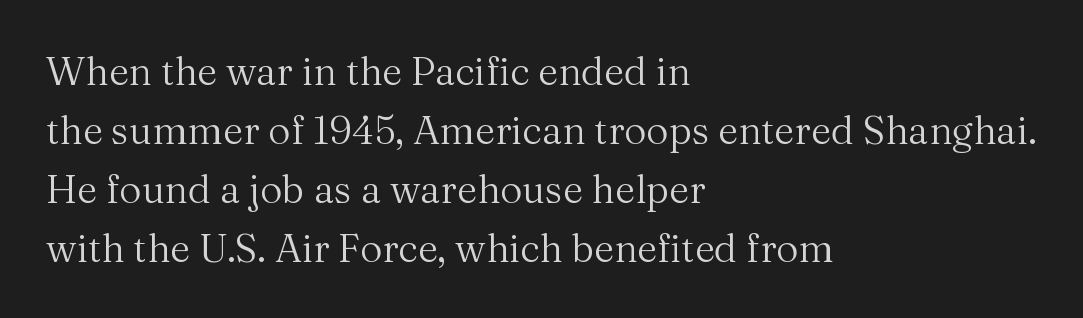
Looks like regular typesetting: each glyph gets only the width it needs. The area under the type is left untouched. The axis of the letterforms is exactly vertical. The designer went with a serif here, giving each stem small feet. Line spacing here is normal. The cut favours lightness, reaching ordinary text weight at its darkest.
